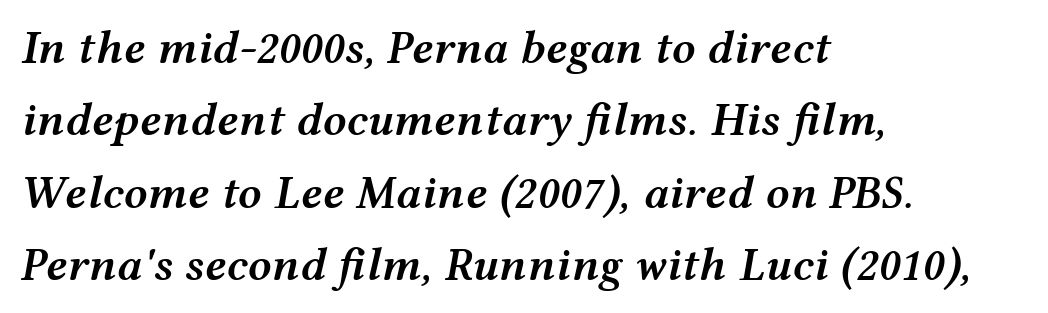
Is the type slanted? Yes — the strokes lean at a clear angle. One-word summary of the alignment: left. Is the letter spacing exaggerated? No — it looks like the ordinary default. Each glyph is drawn with semibold strokes, heavier than normal yet not fully bold. Plain, unruled lines of type. Is there much room between lines? A standard amount, neither cramped nor airy.
